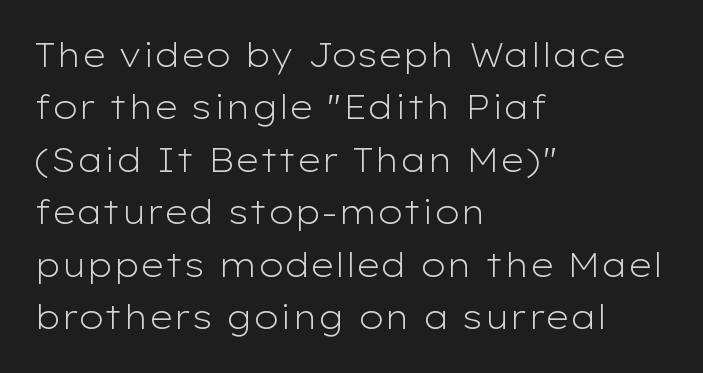
Q: Is the text bold? A: No.
Q: Is the text italic (slanted)? A: No, it is upright.
Q: Is the typeface a serif or a sans-serif typeface? A: Sans-serif.
Q: Is the text underlined? A: No.
Q: How is the paragraph aligned? A: Left-aligned.
Q: Is the spacing between letters normal or unusually wide? A: Normal.
Q: Is the spacing between lines tight, normal or loose? A: Normal.
Q: Width (condensed, normal, or wide)? A: Wide.
Q: Stroke contrast? A: Low.
Q: x-height? A: Medium.
Q: Monospaced? A: No.
